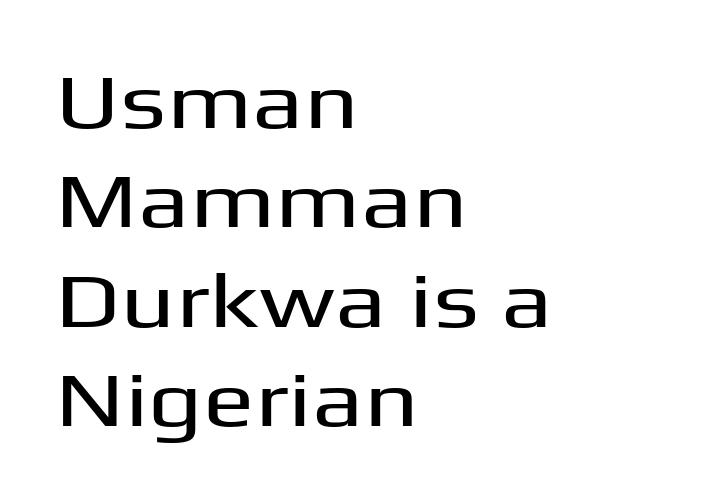
The typeface chosen for these lines omits serifs. Compared with a centered layout, this one pins lines to the left instead. In terms of leading, this rendering sits right in the middle. This rendering features lettering with no underline.
